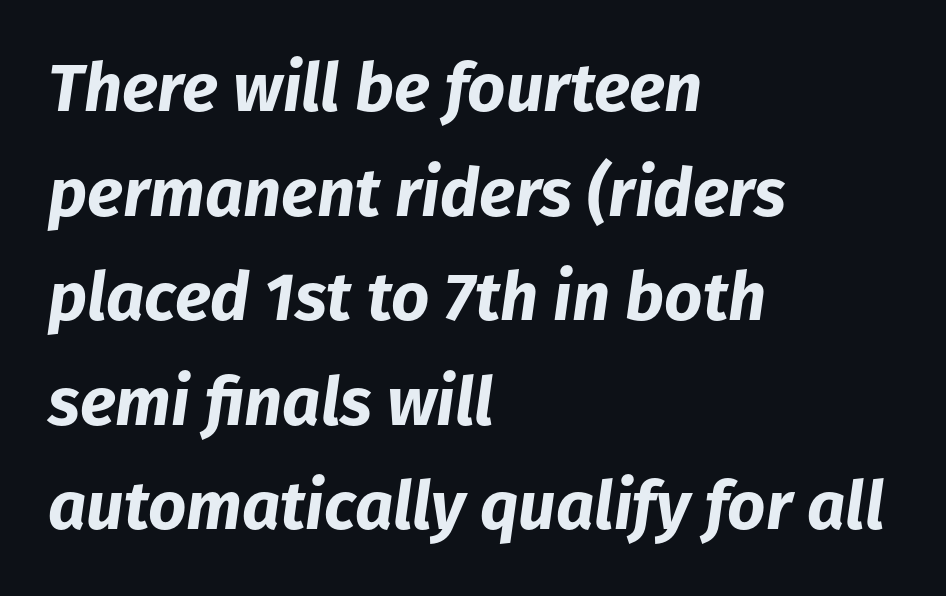
The image shows 67 px bold type, italic (leaning right); set left-aligned, normal line spacing (1.56x), normal letter spacing, not underlined; low stroke contrast and a medium x-height.
